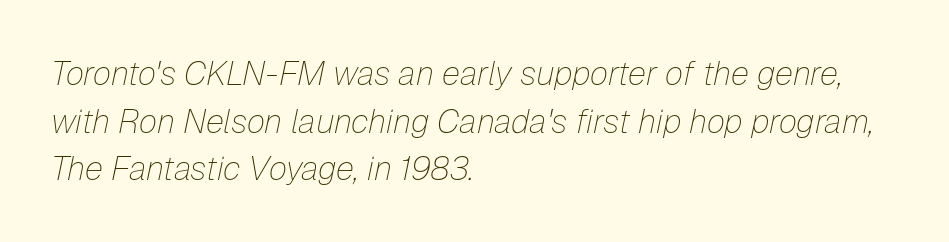
Q: Is the text bold? A: No.
Q: Is the text italic (slanted)? A: Yes, it leans right by about 12 degrees.
Q: Is the text underlined? A: No.
Q: How is the paragraph aligned? A: Left-aligned.
Q: Is the spacing between letters normal or unusually wide? A: Normal.
Q: Is the spacing between lines tight, normal or loose? A: Normal.
Q: Width (condensed, normal, or wide)? A: Normal.
Q: Stroke contrast? A: Low.
Q: x-height? A: Medium.
Q: Monospaced? A: No.
